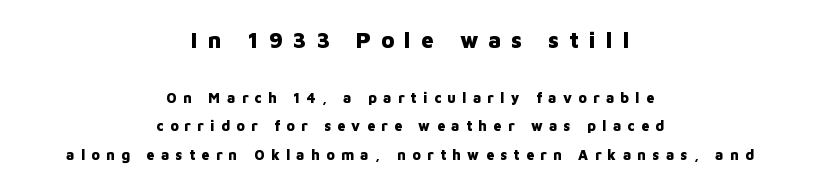
Q: Is the text bold? A: Yes.
Q: Is the text italic (slanted)? A: No, it is upright.
Q: Is the text underlined? A: No.
Q: How is the paragraph aligned? A: Centered.
Q: Is the spacing between letters normal or unusually wide? A: Unusually wide.
Q: Is the spacing between lines tight, normal or loose? A: Loose.
Q: Which block of text is set in a larger size, the first (top) or the second (bottom)? A: The first (top) one.
